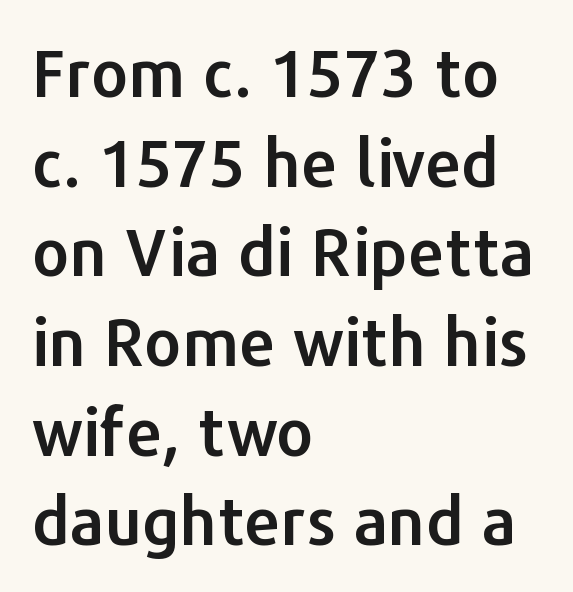
The image shows 65 px sans-serif type, upright; set left-aligned, normal line spacing (1.38x), normal letter spacing, not underlined; low stroke contrast and a medium x-height.
